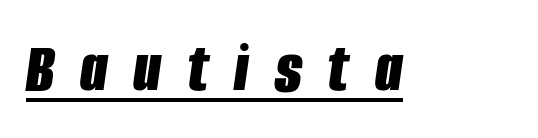
Tracking here is generous; glyphs stand well apart from one another. Looks like someone drew a line under every word here. Slanted lettering throughout. This sample has the flowing, uneven cadence of proportional lettering. These words are printed bold, with thick strokes throughout.
